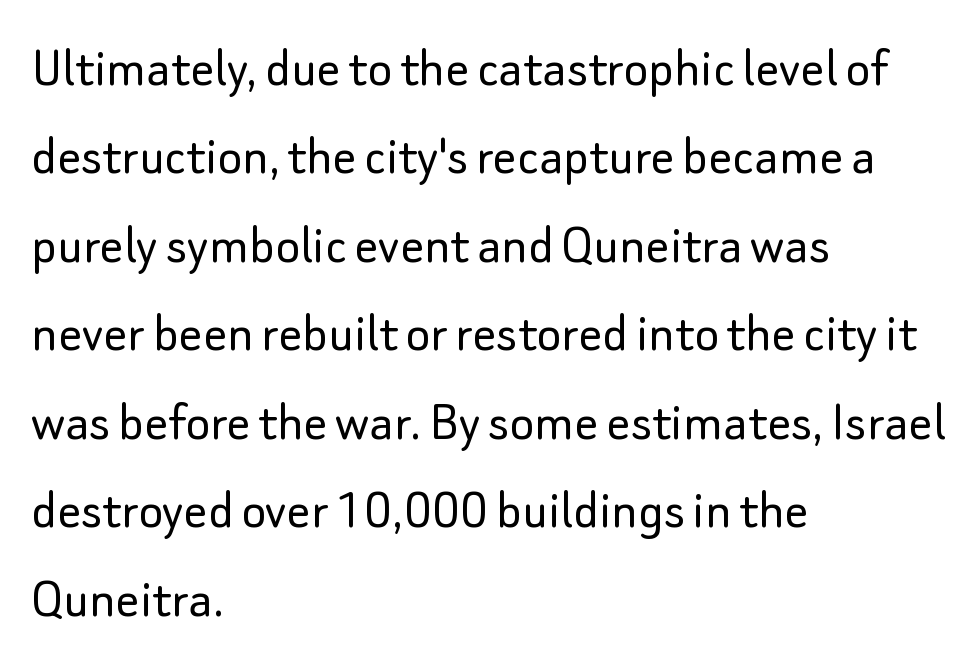
The image shows 59 px light sans-serif type, upright; set left-aligned, normal line spacing (1.5x), normal letter spacing, not underlined; low stroke contrast and a small x-height.
